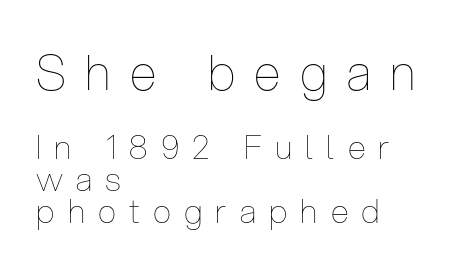
Q: Is the text bold? A: No.
Q: Is the text italic (slanted)? A: No, it is upright.
Q: Is the text underlined? A: No.
Q: How is the paragraph aligned? A: Left-aligned.
Q: Is the spacing between letters normal or unusually wide? A: Unusually wide.
Q: Is the spacing between lines tight, normal or loose? A: Tight.
Q: Which block of text is set in a larger size, the first (top) or the second (bottom)? A: The first (top) one.
Q: Width (condensed, normal, or wide)? A: Condensed.
Q: Stroke contrast? A: Low.
Q: x-height? A: Medium.
Q: Monospaced? A: No.
